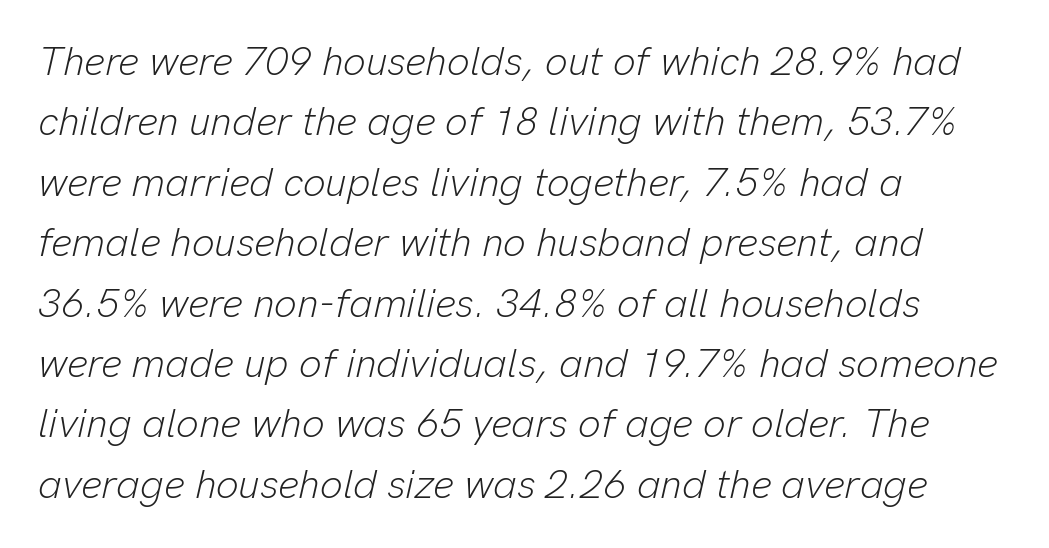
{"italic": "yes", "lean": "right", "slant_degrees": 13, "bold": "no", "weight": "light", "width": "normal", "stroke_contrast": "low", "x_height": "medium", "monospaced": "no", "underline": "no", "align": "left", "line_spacing": "normal", "line_spacing_ratio": 1.51, "letter_spacing": "normal", "letter_spacing_em": 0.0, "glyph_px": 40}
